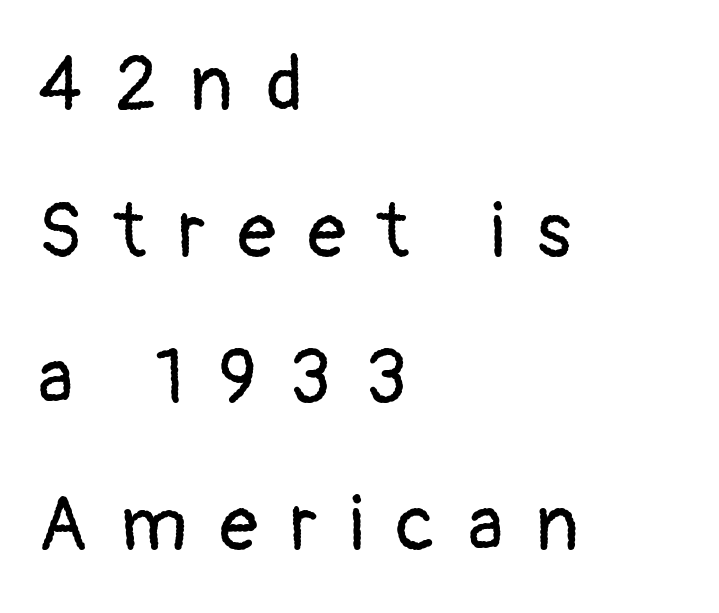
This is not heavy type; no bold has been used. Nope, not italic — everything's standing straight. Letterform terminals end flat and unadorned throughout the passage. You could not count columns in this text — the font is proportionally spaced. All the whitespace from short lines collects on the right. Spacing between characters has been opened up far beyond the box default.
